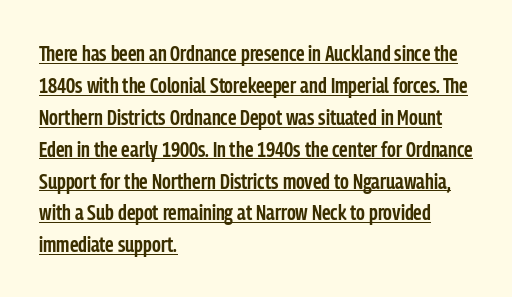
Q: Is the text bold? A: Semi-bold.
Q: Is the text italic (slanted)? A: No, it is upright.
Q: Is the text underlined? A: Yes.
Q: How is the paragraph aligned? A: Left-aligned.
Q: Is the spacing between letters normal or unusually wide? A: Normal.
Q: Is the spacing between lines tight, normal or loose? A: Normal.
